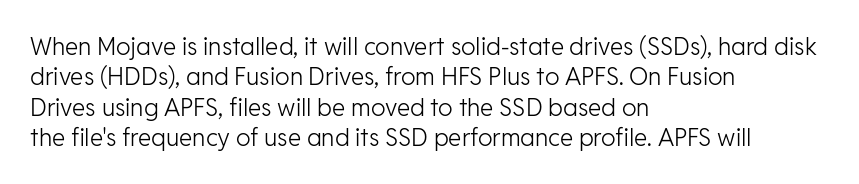
The image shows 24 px text type, upright; set left-aligned, normal line spacing (1.27x), normal letter spacing, not underlined.
